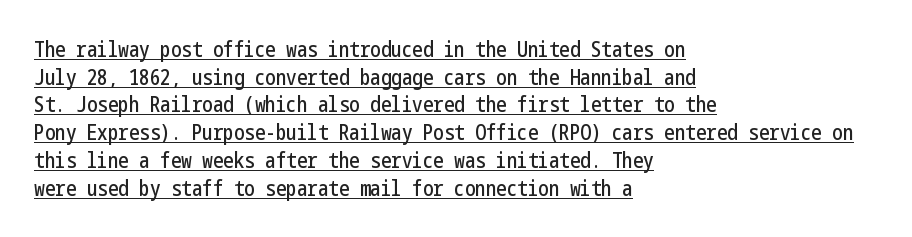
The image shows 21 px text type, upright; set left-aligned, normal line spacing (1.32x), normal letter spacing, underlined.
